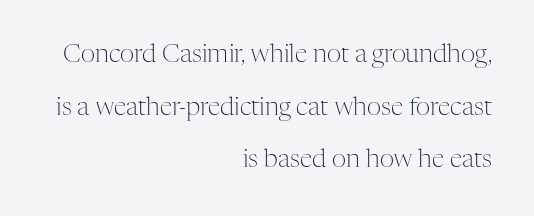
Q: Is the text bold? A: No.
Q: Is the text italic (slanted)? A: No, it is upright.
Q: Is the text underlined? A: No.
Q: How is the paragraph aligned? A: Right-aligned.
Q: Is the spacing between letters normal or unusually wide? A: Normal.
Q: Is the spacing between lines tight, normal or loose? A: Loose.
